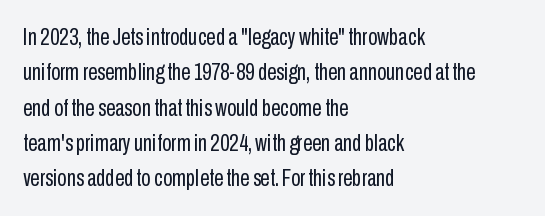
{"italic": "no", "bold": "no", "underline": "no", "align": "left", "line_spacing": "normal", "line_spacing_ratio": 1.47, "letter_spacing": "normal", "letter_spacing_em": 0.0, "glyph_px": 24}
